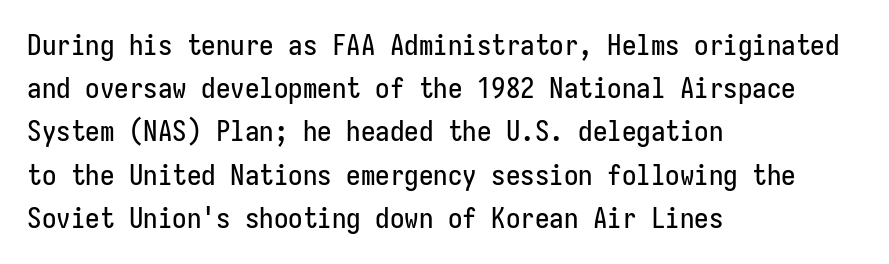
The image shows 29 px condensed sans-serif type, upright; set left-aligned, normal line spacing (1.49x), normal letter spacing, not underlined; low stroke contrast and a medium x-height.
